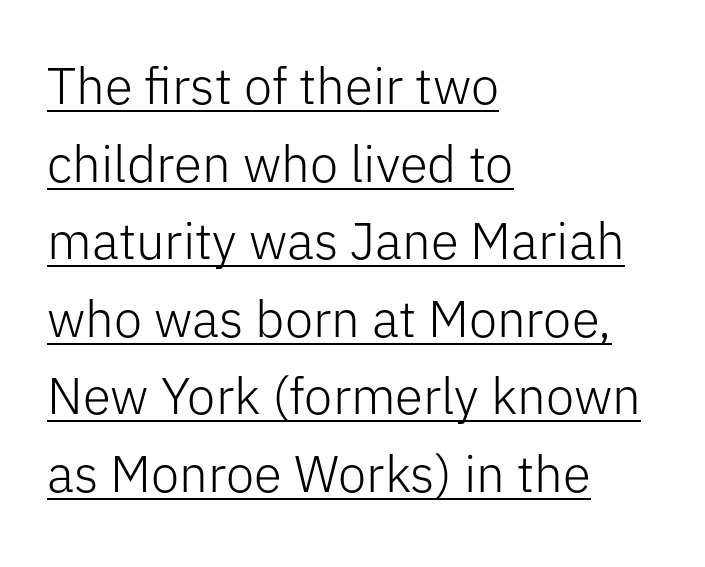
Q: Is the text bold? A: No.
Q: Is the text italic (slanted)? A: No, it is upright.
Q: Is the typeface a serif or a sans-serif typeface? A: Sans-serif.
Q: Is the text underlined? A: Yes.
Q: How is the paragraph aligned? A: Left-aligned.
Q: Is the spacing between letters normal or unusually wide? A: Normal.
Q: Is the spacing between lines tight, normal or loose? A: Normal.
Q: Width (condensed, normal, or wide)? A: Normal.
Q: Stroke contrast? A: Low.
Q: x-height? A: Medium.
Q: Monospaced? A: No.
